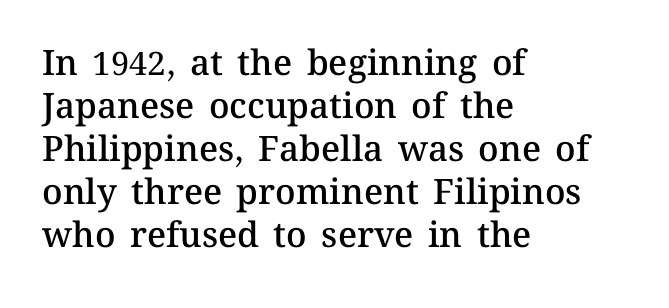
{"italic": "no", "bold": "semi", "weight": "semibold", "width": "normal", "stroke_contrast": "medium", "x_height": "medium", "monospaced": "no", "underline": "no", "align": "left", "line_spacing_ratio": 1.23, "letter_spacing": "normal", "letter_spacing_em": 0.0, "glyph_px": 35}
